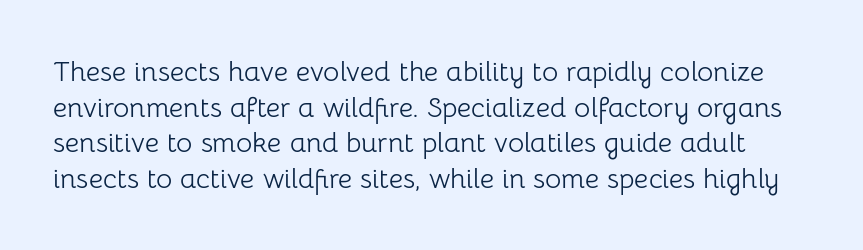
{"serif": "no", "italic": "no", "bold": "no", "weight": "light", "width": "normal", "stroke_contrast": "low", "x_height": "medium", "monospaced": "no", "underline": "no", "line_spacing": "normal", "line_spacing_ratio": 1.27, "letter_spacing": "normal", "letter_spacing_em": 0.0, "glyph_px": 28}
